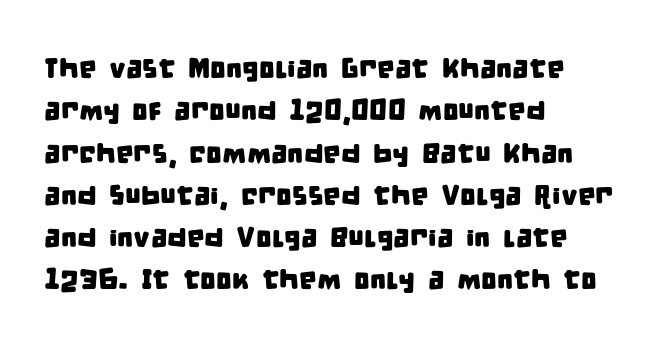
Q: Is the typeface a serif or a sans-serif typeface? A: Sans-serif.
Q: Is the text underlined? A: No.
Q: How is the paragraph aligned? A: Left-aligned.
Q: Is the spacing between letters normal or unusually wide? A: Normal.
Q: Is the spacing between lines tight, normal or loose? A: Normal.
Q: Width (condensed, normal, or wide)? A: Condensed.
Q: Stroke contrast? A: Low.
Q: x-height? A: Large.
Q: Monospaced? A: No.
